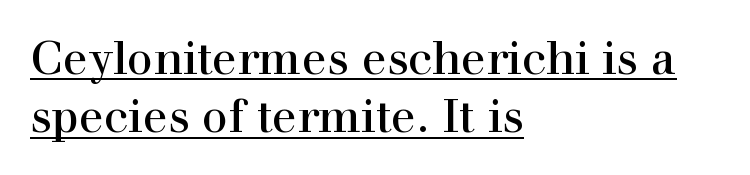
{"serif": "yes", "italic": "no", "width": "normal", "x_height": "medium", "monospaced": "no", "underline": "yes", "align": "left", "line_spacing": "normal", "line_spacing_ratio": 1.27, "letter_spacing": "normal", "letter_spacing_em": 0.0, "glyph_px": 46}
